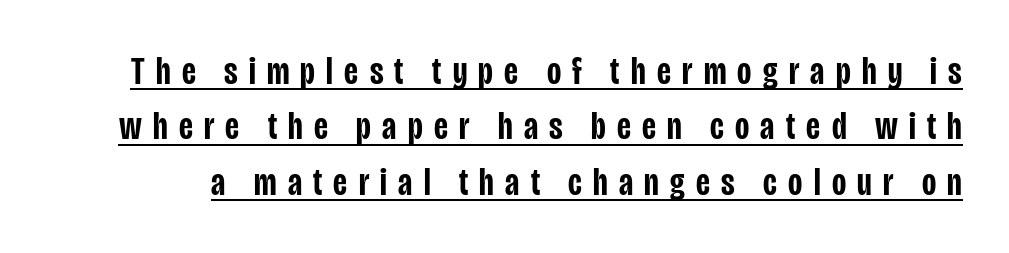
The image shows 39 px semibold, condensed sans-serif type, upright; set normal line spacing (1.42x), unusually wide letter spacing (+0.29 em), underlined; low stroke contrast and a large x-height.
